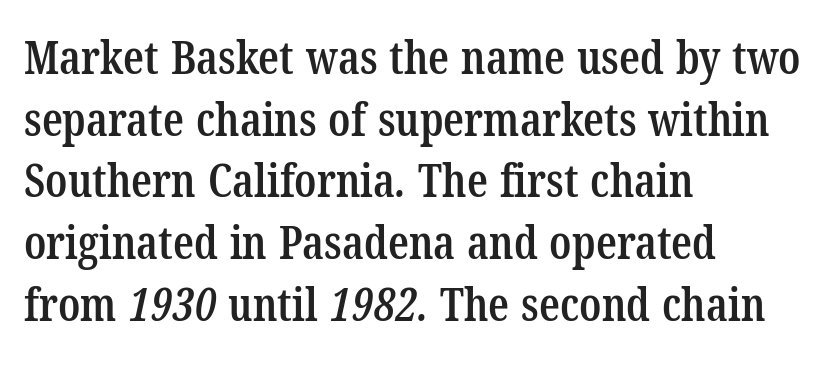
Set as a demibold, roughly 600 on the weight scale. Serifs: yes, visible at the terminals of the letterforms. These lines are rendered in a variable-pitch font. The gap between lines stays unmarked. Compared with typical paragraphs, the rows here are spaced about the same.
